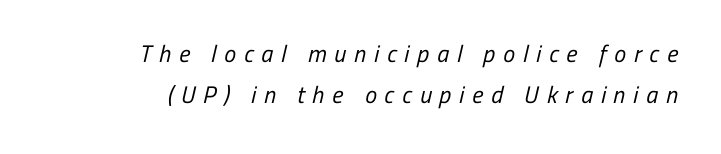
The passage shown has open, widely tracked lettering throughout. Letters have the restrained weight of plain body copy at most. Rule under the text: the space is simply empty.
